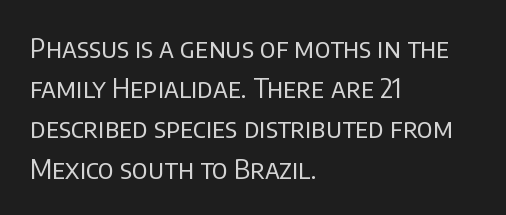
The paragraph shown leans on its left margin. Has an underline been added? It has not. The font's upright variant was chosen for this text. The cut favours lightness, reaching ordinary text weight at its darkest.
